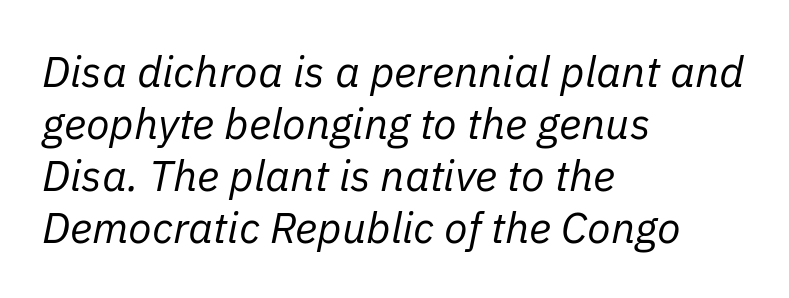
The image shows 43 px regular-weight type, italic (leaning right); set left-aligned, line spacing 1.21x, normal letter spacing, not underlined; low stroke contrast and a medium x-height.
